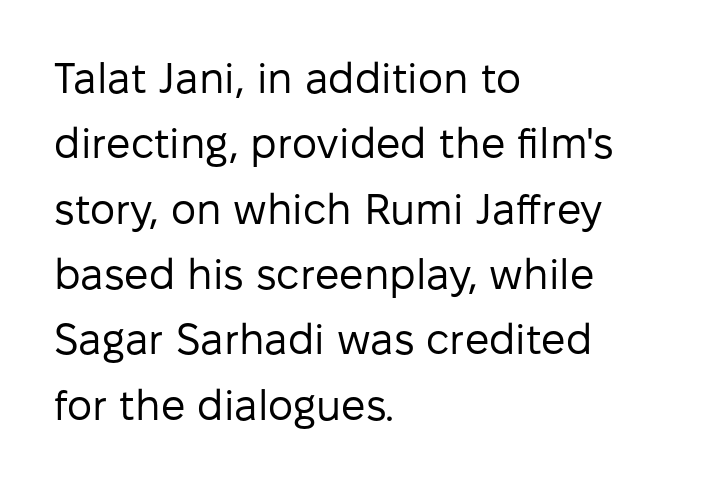
The image shows 43 px regular-weight sans-serif type, upright; set left-aligned, normal line spacing (1.52x), normal letter spacing, not underlined; low stroke contrast and a medium x-height.
